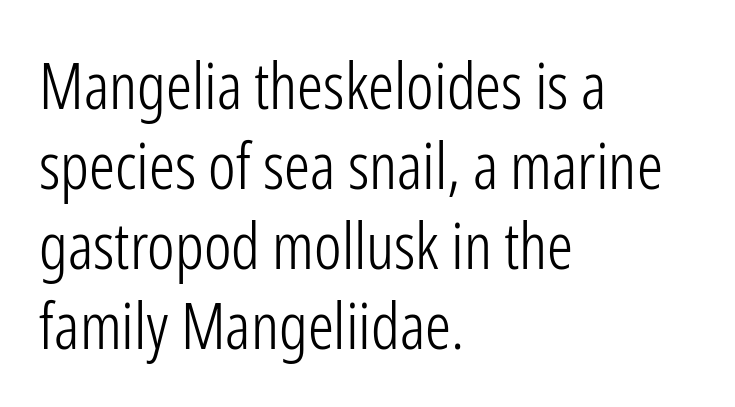
Q: Is the text bold? A: No.
Q: Is the text italic (slanted)? A: No, it is upright.
Q: Is the typeface a serif or a sans-serif typeface? A: Sans-serif.
Q: Is the text underlined? A: No.
Q: How is the paragraph aligned? A: Left-aligned.
Q: Is the spacing between letters normal or unusually wide? A: Normal.
Q: Width (condensed, normal, or wide)? A: Condensed.
Q: Stroke contrast? A: Low.
Q: x-height? A: Medium.
Q: Monospaced? A: No.
